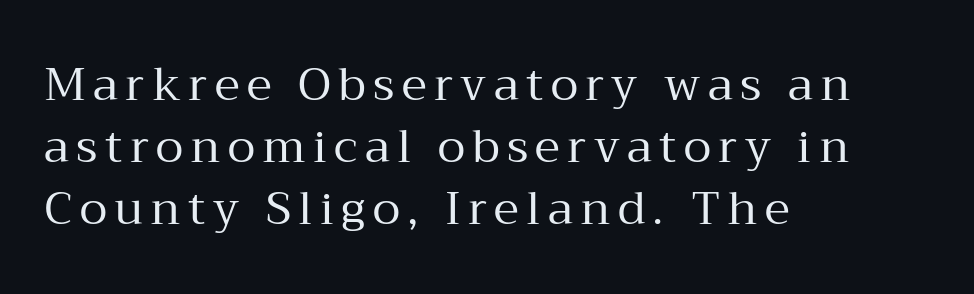
Q: Is the text bold? A: No.
Q: Is the text italic (slanted)? A: No, it is upright.
Q: Is the typeface a serif or a sans-serif typeface? A: Serif.
Q: Is the text underlined? A: No.
Q: How is the paragraph aligned? A: Left-aligned.
Q: Is the spacing between lines tight, normal or loose? A: Normal.
Q: Width (condensed, normal, or wide)? A: Normal.
Q: Stroke contrast? A: Medium.
Q: x-height? A: Medium.
Q: Monospaced? A: No.
